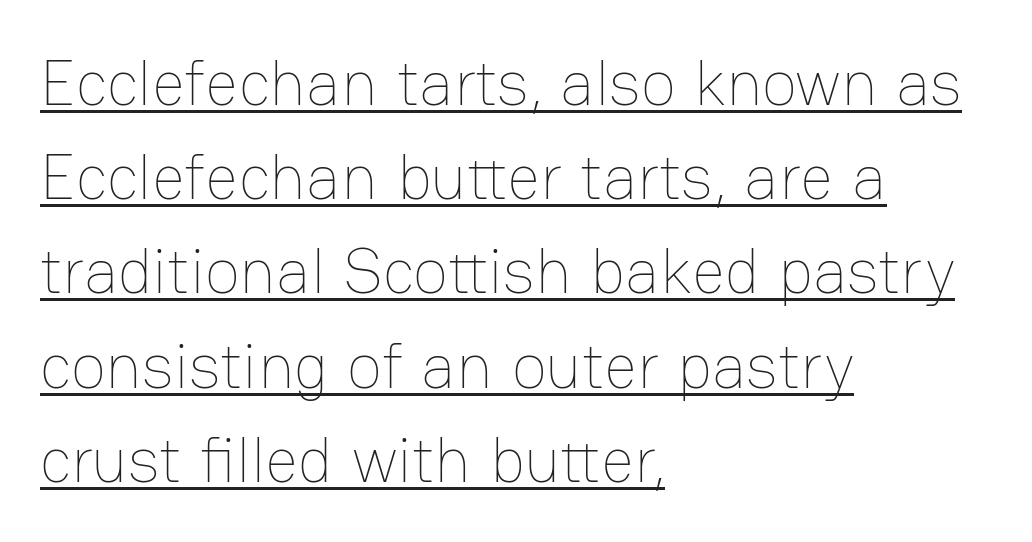
If you drew a ruler down the left edge, every line would touch it. Reading down the column, the eye jumps a familiar distance to each next line. Varying glyph widths throughout — classic text-font behaviour. This reads as an unemphasized weight, regular at the heaviest. You can see a thin bar hugging the bottom of the glyphs.
